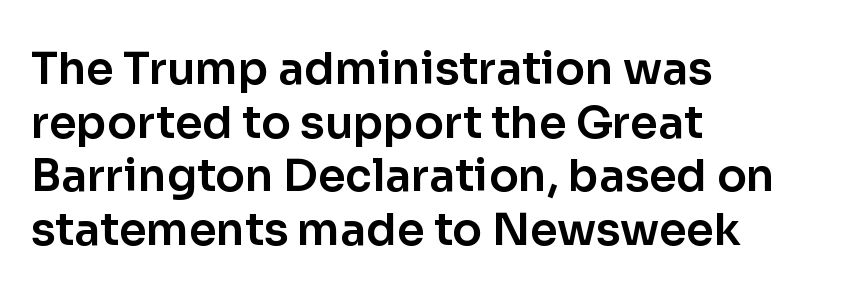
Q: Is the text italic (slanted)? A: No, it is upright.
Q: Is the typeface a serif or a sans-serif typeface? A: Sans-serif.
Q: Is the text underlined? A: No.
Q: How is the paragraph aligned? A: Left-aligned.
Q: Is the spacing between letters normal or unusually wide? A: Normal.
Q: Width (condensed, normal, or wide)? A: Normal.
Q: Stroke contrast? A: Low.
Q: x-height? A: Medium.
Q: Monospaced? A: No.
